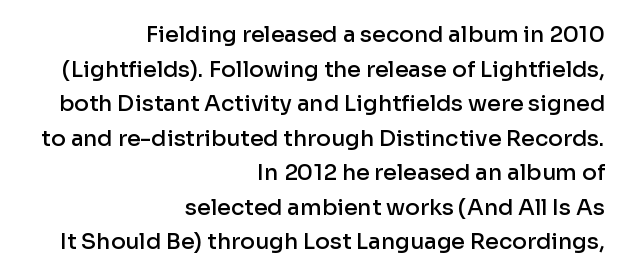
Q: Is the text bold? A: Semi-bold.
Q: Is the text italic (slanted)? A: No, it is upright.
Q: Is the text underlined? A: No.
Q: How is the paragraph aligned? A: Right-aligned.
Q: Is the spacing between letters normal or unusually wide? A: Normal.
Q: Is the spacing between lines tight, normal or loose? A: Normal.
